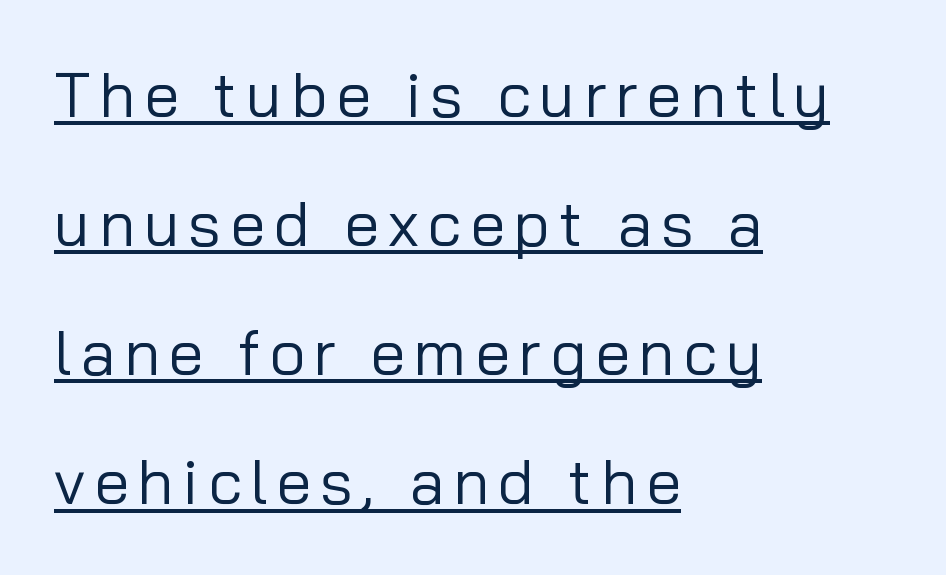
Q: Is the text bold? A: No.
Q: Is the text italic (slanted)? A: No, it is upright.
Q: Is the typeface a serif or a sans-serif typeface? A: Sans-serif.
Q: Is the text underlined? A: Yes.
Q: How is the paragraph aligned? A: Left-aligned.
Q: Is the spacing between lines tight, normal or loose? A: Loose.
Q: Width (condensed, normal, or wide)? A: Normal.
Q: Stroke contrast? A: Low.
Q: x-height? A: Medium.
Q: Monospaced? A: No.
